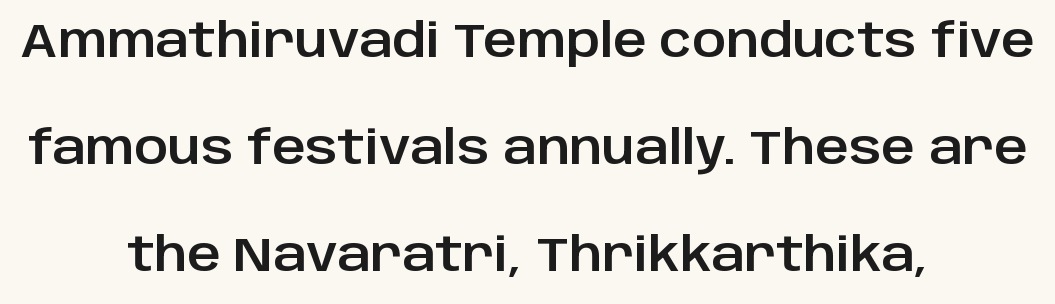
{"serif": "no", "italic": "no", "width": "normal", "stroke_contrast": "low", "x_height": "large", "monospaced": "no", "underline": "no", "align": "center", "line_spacing": "loose", "line_spacing_ratio": 2.33, "letter_spacing": "normal", "letter_spacing_em": 0.0, "glyph_px": 46}
